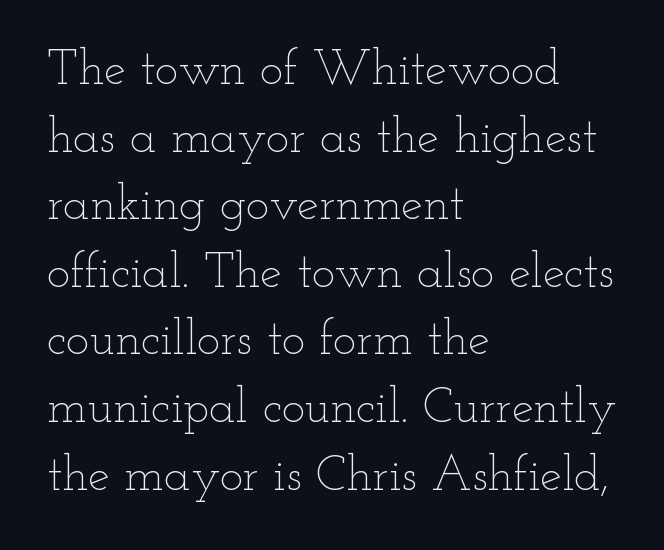
The image shows 49 px thin, wide type, upright; set left-aligned, normal line spacing (1.38x), normal letter spacing, not underlined; low stroke contrast and a small x-height.
